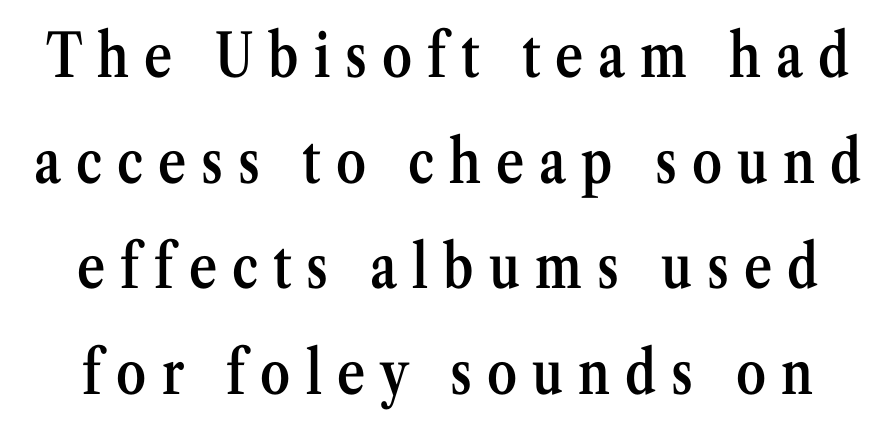
The font's upright variant was chosen for this text. Loose tracking; the words dissolve into strings of separated letters. Is the type bold? Partly — it's a semibold, heavier than regular but not fully bold. A typesetter would call this proportional, since set widths differ per character. Note: serifs present on the glyphs. Each row of text sits above clean, open space.
